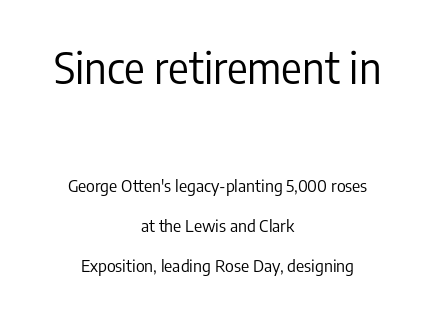
Q: Is the text bold? A: No.
Q: Is the text italic (slanted)? A: No, it is upright.
Q: Is the typeface a serif or a sans-serif typeface? A: Sans-serif.
Q: Is the text underlined? A: No.
Q: How is the paragraph aligned? A: Centered.
Q: Is the spacing between letters normal or unusually wide? A: Normal.
Q: Is the spacing between lines tight, normal or loose? A: Loose.
Q: Which block of text is set in a larger size, the first (top) or the second (bottom)? A: The first (top) one.
Q: Width (condensed, normal, or wide)? A: Condensed.
Q: Stroke contrast? A: Low.
Q: x-height? A: Medium.
Q: Monospaced? A: No.
